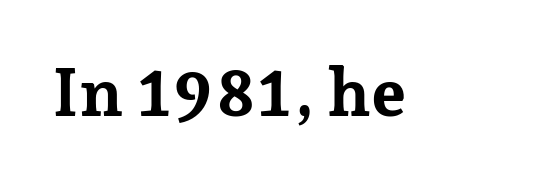
{"serif": "yes", "italic": "no", "bold": "yes", "weight": "bold", "width": "normal", "stroke_contrast": "low", "x_height": "medium", "monospaced": "no", "underline": "no", "letter_spacing": "normal", "letter_spacing_em": 0.0, "glyph_px": 67}
